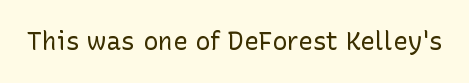
Q: Is the text bold? A: No.
Q: Is the text italic (slanted)? A: No, it is upright.
Q: Is the text underlined? A: No.
Q: Is the spacing between letters normal or unusually wide? A: Normal.
